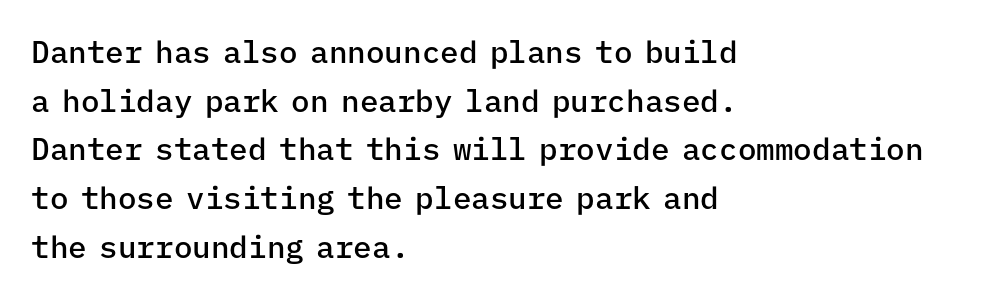
The image shows 31 px semibold sans-serif type, upright, monospaced; set left-aligned, normal line spacing (1.57x), normal letter spacing, not underlined; low stroke contrast and a medium x-height.
